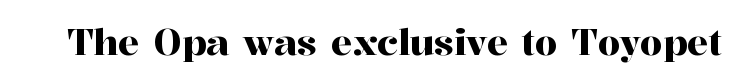
The image shows 36 px serif type, upright; set normal letter spacing, not underlined; high stroke contrast and a medium x-height.
